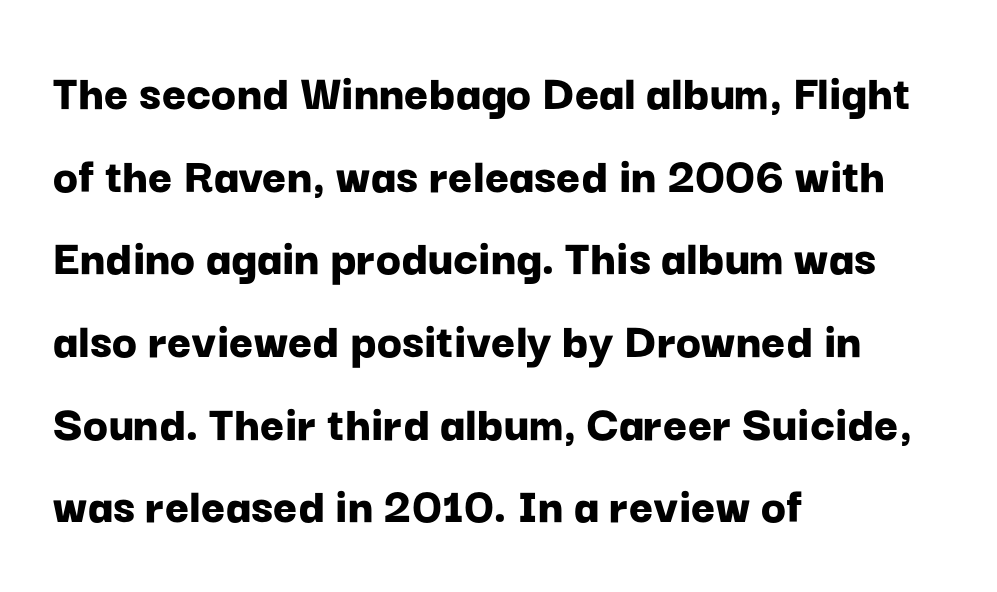
{"serif": "no", "italic": "no", "bold": "yes", "weight": "bold", "width": "normal", "stroke_contrast": "low", "x_height": "medium", "monospaced": "no", "underline": "no", "align": "left", "line_spacing": "normal", "line_spacing_ratio": 1.59, "letter_spacing": "normal", "letter_spacing_em": 0.0, "glyph_px": 52}
